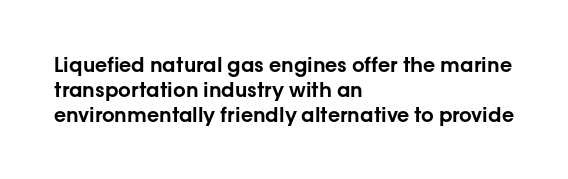
Q: Is the text italic (slanted)? A: No, it is upright.
Q: Is the text underlined? A: No.
Q: How is the paragraph aligned? A: Left-aligned.
Q: Is the spacing between letters normal or unusually wide? A: Normal.
Q: Is the spacing between lines tight, normal or loose? A: Normal.
